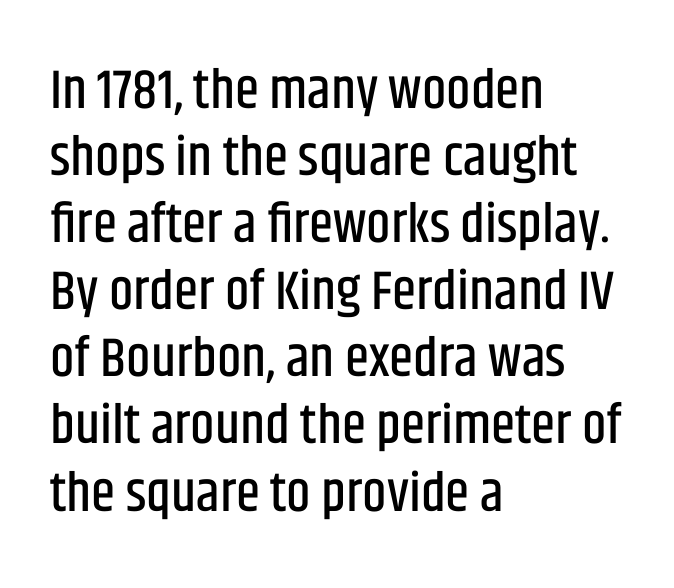
{"serif": "no", "italic": "no", "width": "condensed", "stroke_contrast": "low", "x_height": "large", "monospaced": "no", "underline": "no", "align": "left", "line_spacing_ratio": 1.22, "letter_spacing": "normal", "letter_spacing_em": 0.0, "glyph_px": 55}
